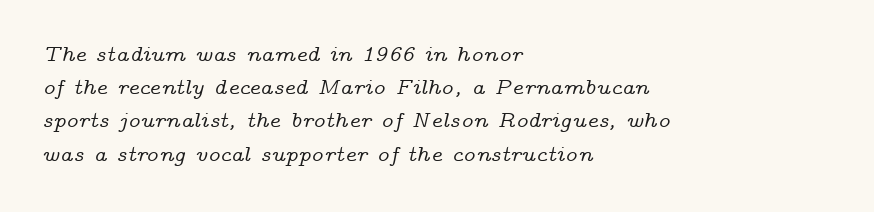
Q: Is the text italic (slanted)? A: Yes, it leans right by about 14 degrees.
Q: Is the text underlined? A: No.
Q: How is the paragraph aligned? A: Left-aligned.
Q: Is the spacing between letters normal or unusually wide? A: Normal.
Q: Is the spacing between lines tight, normal or loose? A: Normal.
